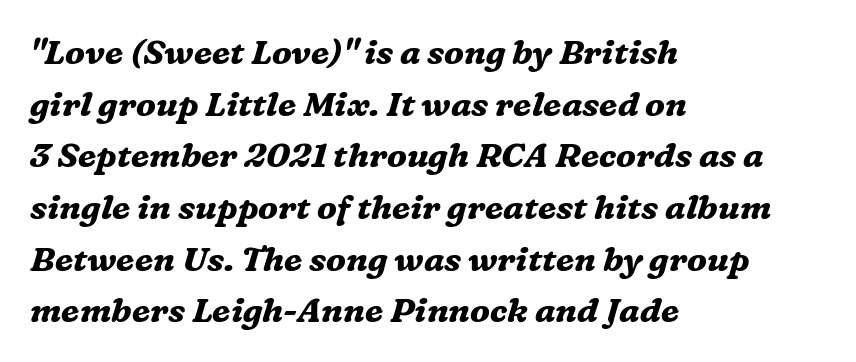
Q: Is the text bold? A: Yes.
Q: Is the text italic (slanted)? A: Yes, it leans right by about 16 degrees.
Q: Is the typeface a serif or a sans-serif typeface? A: Serif.
Q: Is the text underlined? A: No.
Q: How is the paragraph aligned? A: Left-aligned.
Q: Is the spacing between letters normal or unusually wide? A: Normal.
Q: Is the spacing between lines tight, normal or loose? A: Normal.
Q: Width (condensed, normal, or wide)? A: Normal.
Q: Stroke contrast? A: Medium.
Q: x-height? A: Medium.
Q: Monospaced? A: No.
